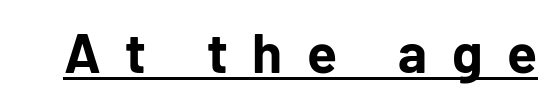
The image shows 55 px bold sans-serif type, upright; set unusually wide letter spacing (+0.45 em), underlined; low stroke contrast and a medium x-height.
